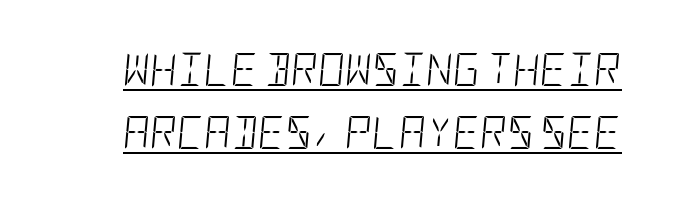
The line texture is even and compact thanks to regular tracking. The specimen reads as italic at a glance. Stroke mass is kept to a normal reading level or below. Summary of vertical rhythm: relaxed, with wide interline spacing. The typesetter has applied underlining to the passage shown.
